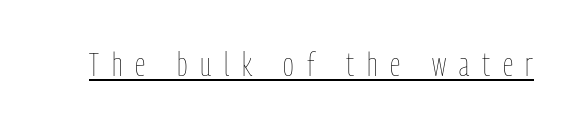
The image shows 33 px thin, condensed type, upright; set unusually wide letter spacing (+0.39 em), underlined; low stroke contrast and a medium x-height.
